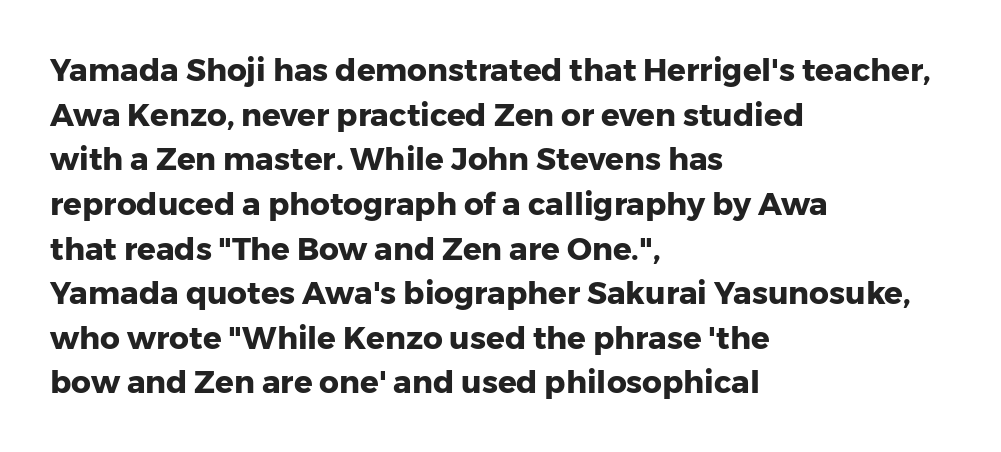
{"serif": "no", "italic": "no", "bold": "yes", "weight": "heavy", "width": "normal", "stroke_contrast": "low", "x_height": "medium", "monospaced": "no", "underline": "no", "align": "left", "line_spacing": "normal", "line_spacing_ratio": 1.44, "letter_spacing": "normal", "letter_spacing_em": 0.0, "glyph_px": 31}
